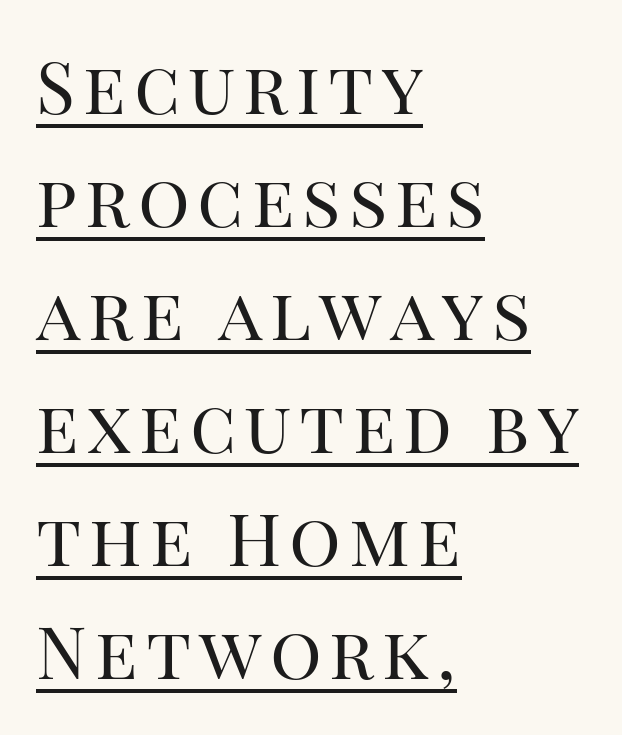
Q: Is the text bold? A: No.
Q: Is the text italic (slanted)? A: No, it is upright.
Q: Is the typeface a serif or a sans-serif typeface? A: Serif.
Q: Is the text underlined? A: Yes.
Q: How is the paragraph aligned? A: Left-aligned.
Q: Is the spacing between lines tight, normal or loose? A: Normal.
Q: Width (condensed, normal, or wide)? A: Normal.
Q: Stroke contrast? A: High.
Q: x-height? A: Large.
Q: Monospaced? A: No.
